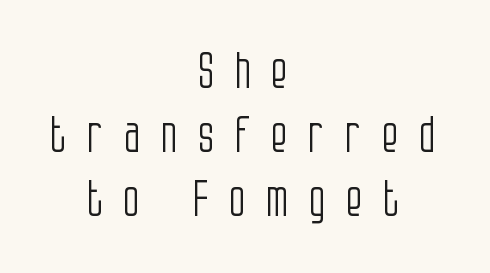
This rendering features lettering with no underline. Each word looks stretched out because of the extra space between its letters. Weight: in the light-to-regular range. Characters remain perfectly vertical along every line. Think of a printed novel: that variable character pitch is what you see here.
